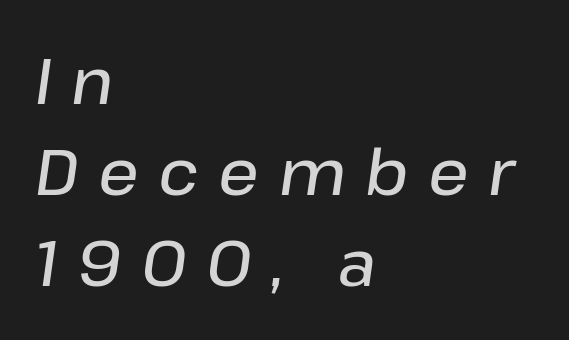
The letters advance in unequal steps, a hallmark of proportional type. In CSS terms this would be text-align: left. Regarding leading, the lines here are spaced in the standard way. When letters slant like this, we call the style italic.
